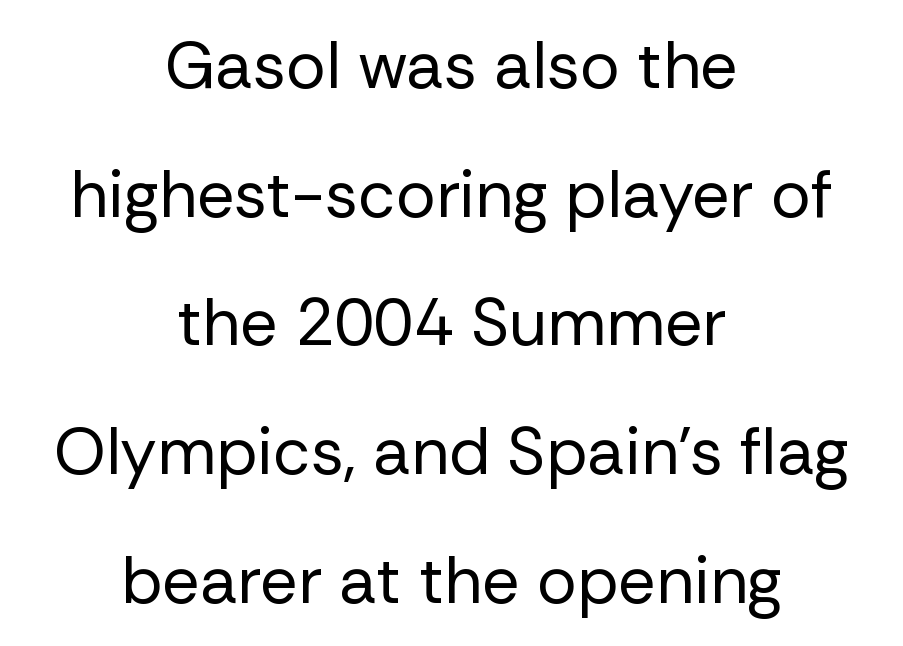
{"serif": "no", "italic": "no", "bold": "no", "weight": "regular", "width": "normal", "stroke_contrast": "low", "x_height": "medium", "monospaced": "no", "underline": "no", "align": "center", "line_spacing": "loose", "line_spacing_ratio": 1.95, "letter_spacing": "normal", "letter_spacing_em": 0.0, "glyph_px": 66}
